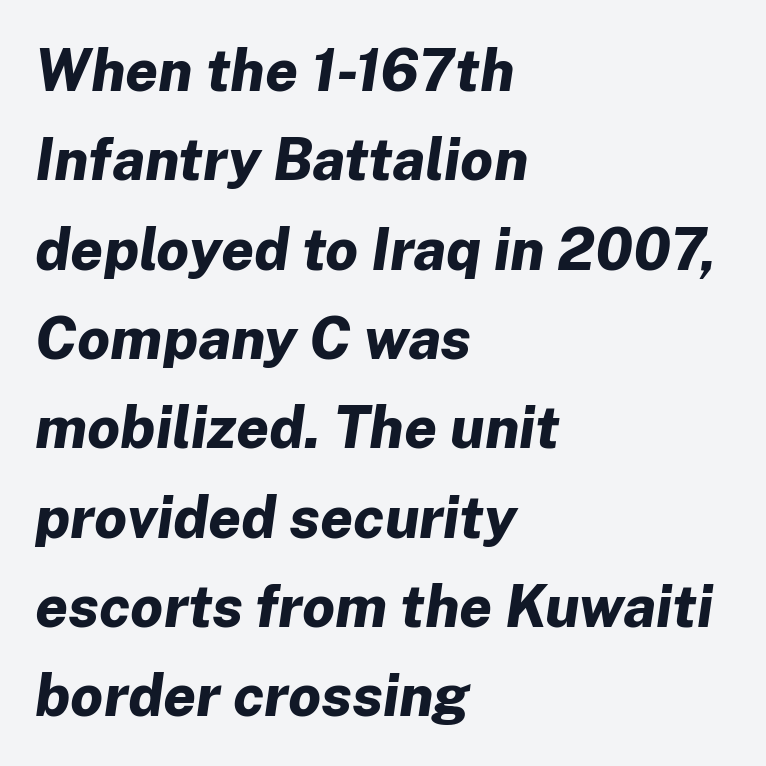
Q: Is the text bold? A: Yes.
Q: Is the text italic (slanted)? A: Yes, it leans right by about 8 degrees.
Q: Is the text underlined? A: No.
Q: How is the paragraph aligned? A: Left-aligned.
Q: Is the spacing between letters normal or unusually wide? A: Normal.
Q: Is the spacing between lines tight, normal or loose? A: Normal.
Q: Width (condensed, normal, or wide)? A: Normal.
Q: Stroke contrast? A: Low.
Q: x-height? A: Medium.
Q: Monospaced? A: No.
